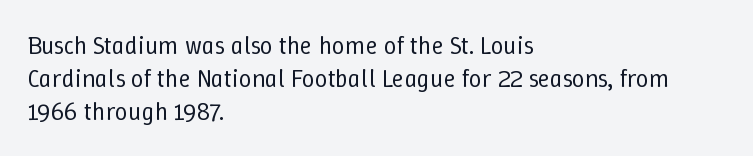
Q: Is the text bold? A: No.
Q: Is the text italic (slanted)? A: No, it is upright.
Q: Is the text underlined? A: No.
Q: How is the paragraph aligned? A: Left-aligned.
Q: Is the spacing between letters normal or unusually wide? A: Normal.
Q: Is the spacing between lines tight, normal or loose? A: Normal.
